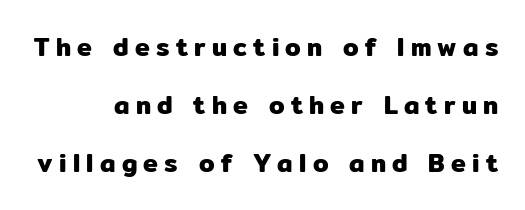
The image shows 25 px text type, upright; set loose line spacing (2.32x), unusually wide letter spacing (+0.25 em), not underlined.
